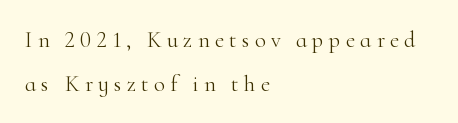
This sample is left-justified, so line endings fall wherever the words run out. Baseline-to-baseline distance is far greater than the letter height. Between one letter and the next there's a generous, obvious gap. Unlike italic type, these characters show no tilt at all. Check under the words: just untouched page.
